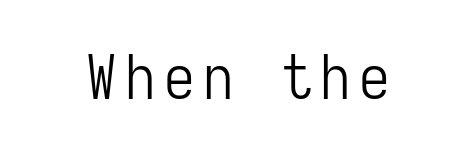
Underline: absent. A typesetter would mark this as roman, not italic. Font category for this specimen: sans-serif. Is this a fixed-width face? Yes — each glyph sits in an identical cell.
